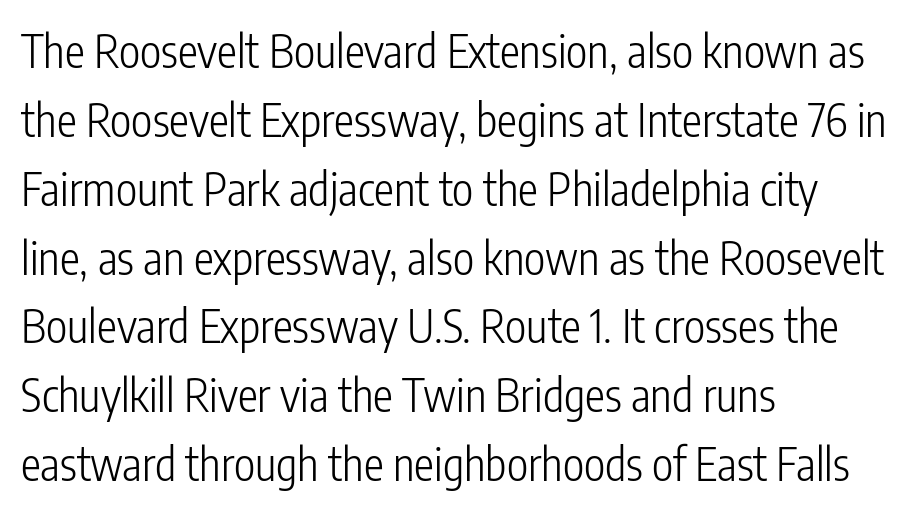
Leading matches the norm, producing a regular column. Leftover space on each line is placed entirely after the last word. These lines are rendered in a variable-pitch font. The passage shown is typeset with a sans-serif family. The typesetting does not lean heavy: it is not bold. Every character sits straight up, as roman type does.
